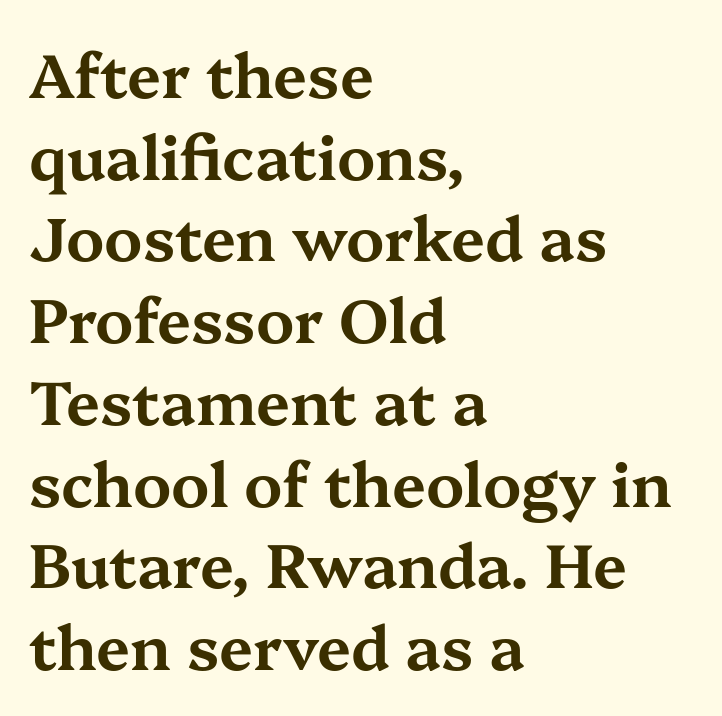
Do the characters align in a grid? No, the font is proportional. Quick note: not italic, upright. Compared with a centered layout, this one pins lines to the left instead. Each new line begins a customary step beneath the previous one.
